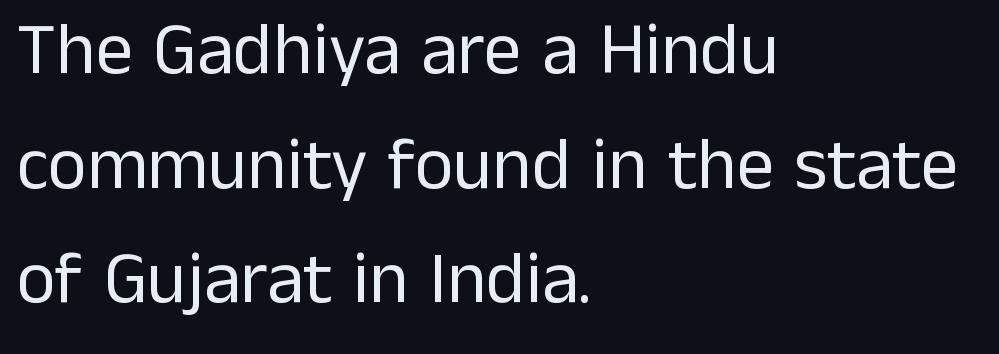
{"serif": "no", "italic": "no", "bold": "no", "weight": "regular", "width": "normal", "stroke_contrast": "low", "x_height": "medium", "monospaced": "no", "underline": "no", "align": "left", "line_spacing": "normal", "line_spacing_ratio": 1.55, "letter_spacing": "normal", "letter_spacing_em": 0.0, "glyph_px": 74}
